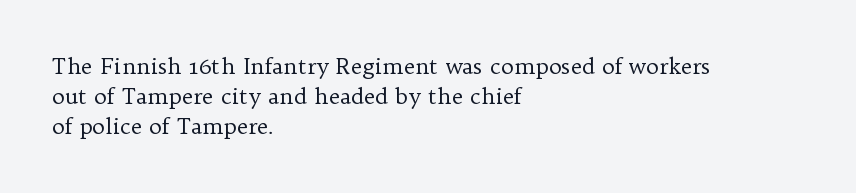
{"italic": "no", "bold": "no", "underline": "no", "align": "left", "line_spacing": "normal", "line_spacing_ratio": 1.37, "letter_spacing": "normal", "letter_spacing_em": 0.0, "glyph_px": 22}
